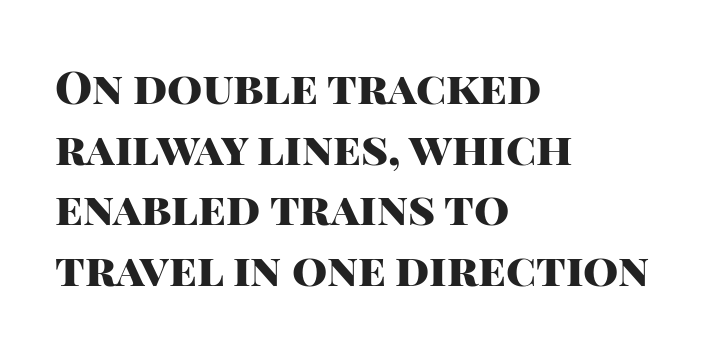
{"serif": "no", "italic": "no", "bold": "yes", "weight": "heavy", "width": "normal", "stroke_contrast": "high", "x_height": "large", "monospaced": "no", "underline": "no", "align": "left", "line_spacing": "normal", "line_spacing_ratio": 1.35, "letter_spacing": "normal", "letter_spacing_em": 0.0, "glyph_px": 45}
